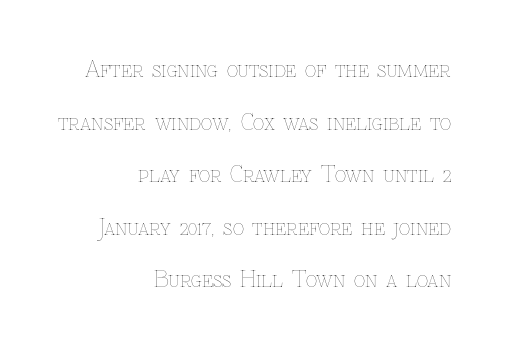
Q: Is the text bold? A: No.
Q: Is the text italic (slanted)? A: No, it is upright.
Q: Is the text underlined? A: No.
Q: How is the paragraph aligned? A: Right-aligned.
Q: Is the spacing between letters normal or unusually wide? A: Normal.
Q: Is the spacing between lines tight, normal or loose? A: Loose.
